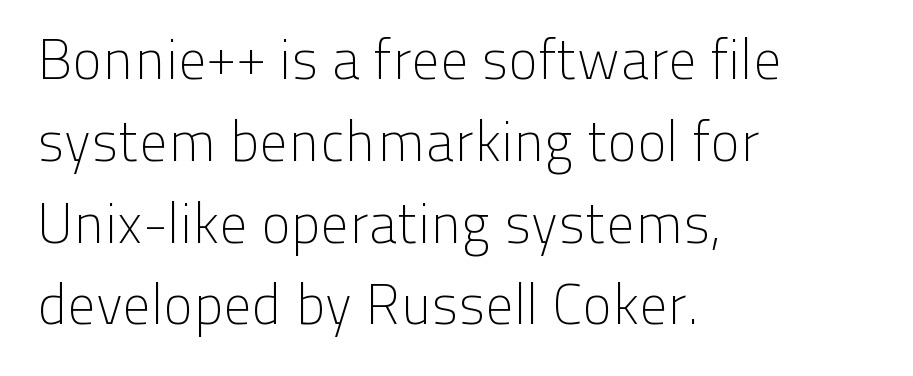
{"serif": "no", "italic": "no", "bold": "no", "weight": "light", "width": "normal", "stroke_contrast": "low", "x_height": "medium", "monospaced": "no", "underline": "no", "align": "left", "line_spacing": "normal", "line_spacing_ratio": 1.46, "letter_spacing": "normal", "letter_spacing_em": 0.0, "glyph_px": 56}
